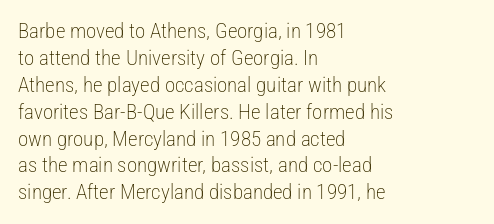
Q: Is the text bold? A: No.
Q: Is the text italic (slanted)? A: No, it is upright.
Q: Is the text underlined? A: No.
Q: How is the paragraph aligned? A: Left-aligned.
Q: Is the spacing between letters normal or unusually wide? A: Normal.
Q: Is the spacing between lines tight, normal or loose? A: Normal.
